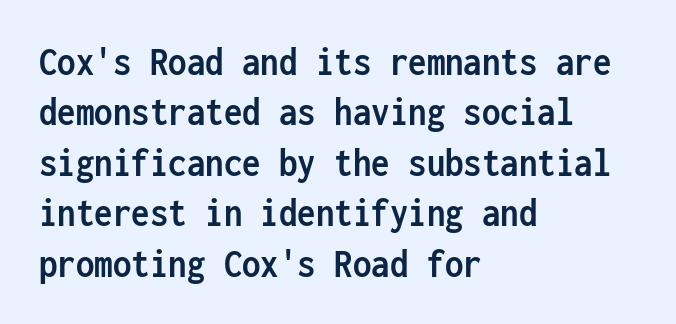
Leftover space on each line is placed entirely after the last word. Words float on clear page, feet unadorned. Ascenders rise straight up at ninety degrees. A typesetter would label this face a sans. Here the designer chose a console-style face with uniform glyph widths.
